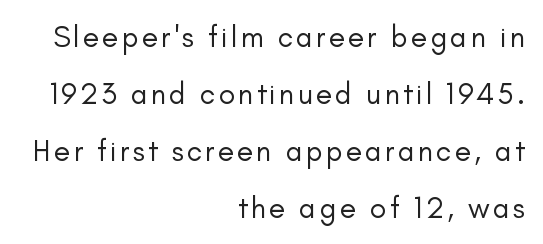
The paragraph shown leans on its right margin. This block would shrink considerably if given ordinary leading; it's expanded now. Here the designer chose a conventional face with non-uniform glyph widths. No italicization has been applied; the sample stays upright. Clear beneath every line of the passage. The typesetting does not lean heavy: it is not bold.
